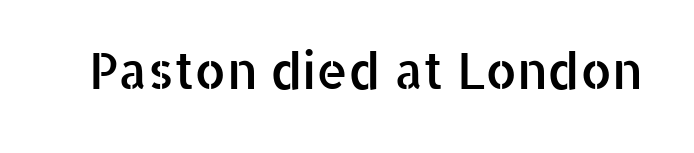
Q: Is the text italic (slanted)? A: No, it is upright.
Q: Is the typeface a serif or a sans-serif typeface? A: Sans-serif.
Q: Is the text underlined? A: No.
Q: Is the spacing between letters normal or unusually wide? A: Normal.
Q: Width (condensed, normal, or wide)? A: Normal.
Q: Stroke contrast? A: Low.
Q: x-height? A: Medium.
Q: Monospaced? A: No.
